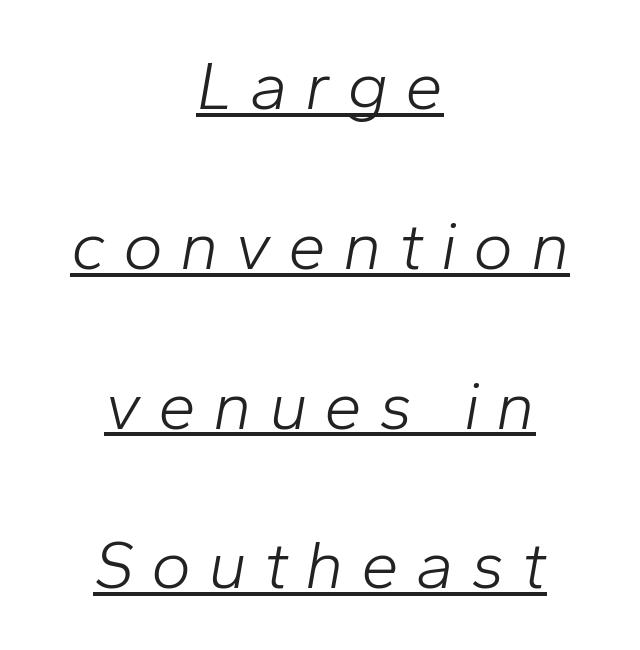
{"italic": "yes", "lean": "right", "slant_degrees": 10, "bold": "no", "weight": "light", "width": "normal", "stroke_contrast": "low", "x_height": "medium", "monospaced": "no", "underline": "yes", "align": "center", "line_spacing": "loose", "line_spacing_ratio": 2.35, "letter_spacing": "wide", "letter_spacing_em": 0.25, "glyph_px": 68}
